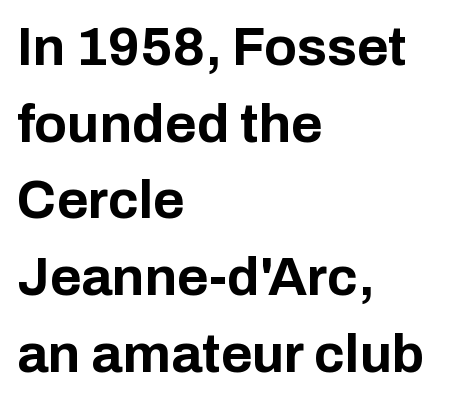
The text block is weighted toward the left margin, trailing off unevenly rightward. If you drew a line through each stem, it would be perfectly vertical. Is the letter spacing exaggerated? No — it looks like the ordinary default. Vertical spacing — default. Heft: maximum for text — a bold.
